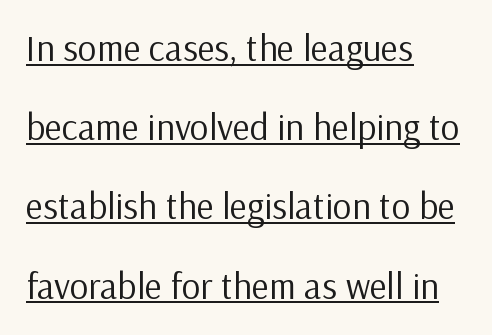
{"serif": "no", "italic": "no", "bold": "no", "weight": "regular", "width": "normal", "stroke_contrast": "low", "x_height": "medium", "monospaced": "no", "underline": "yes", "align": "left", "line_spacing": "loose", "line_spacing_ratio": 2.14, "letter_spacing": "normal", "letter_spacing_em": 0.0, "glyph_px": 37}
